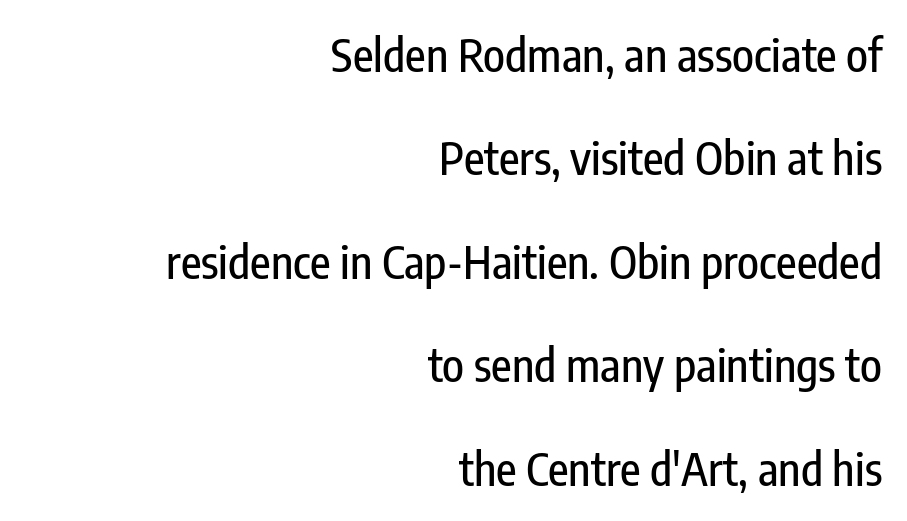
The image shows 45 px condensed sans-serif type, upright; set right-aligned, loose line spacing (2.3x), normal letter spacing, not underlined; low stroke contrast and a medium x-height.
